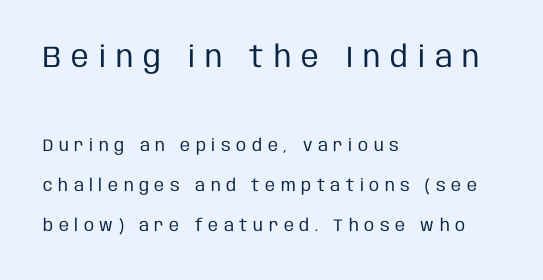
{"serif": "no", "italic": "no", "bold": "no", "weight": "regular", "width": "condensed", "stroke_contrast": "low", "x_height": "large", "monospaced": "no", "underline": "no", "align": "left", "line_spacing": "loose", "line_spacing_ratio": 2.35, "letter_spacing": "wide", "letter_spacing_em": 0.33, "larger_block": "first", "size_ratio": 1.76, "glyph_px": 30}
